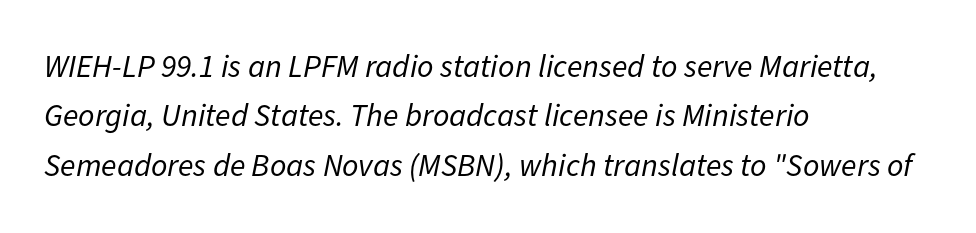
Q: Is the text bold? A: No.
Q: Is the text italic (slanted)? A: Yes, it leans right by about 11 degrees.
Q: Is the text underlined? A: No.
Q: How is the paragraph aligned? A: Left-aligned.
Q: Is the spacing between letters normal or unusually wide? A: Normal.
Q: Is the spacing between lines tight, normal or loose? A: Normal.
Q: Width (condensed, normal, or wide)? A: Normal.
Q: Stroke contrast? A: Low.
Q: x-height? A: Medium.
Q: Monospaced? A: No.
